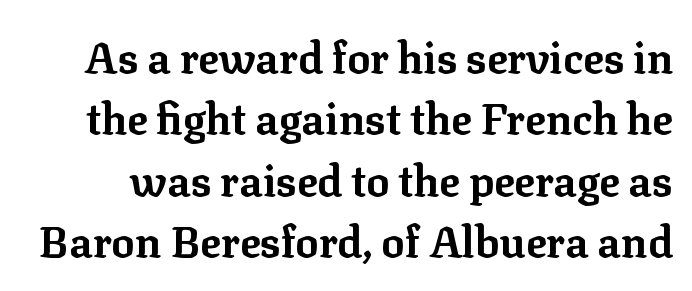
Q: Is the text bold? A: Yes.
Q: Is the text italic (slanted)? A: No, it is upright.
Q: Is the typeface a serif or a sans-serif typeface? A: Serif.
Q: Is the text underlined? A: No.
Q: Is the spacing between letters normal or unusually wide? A: Normal.
Q: Is the spacing between lines tight, normal or loose? A: Normal.
Q: Width (condensed, normal, or wide)? A: Normal.
Q: Stroke contrast? A: Low.
Q: x-height? A: Medium.
Q: Monospaced? A: No.
